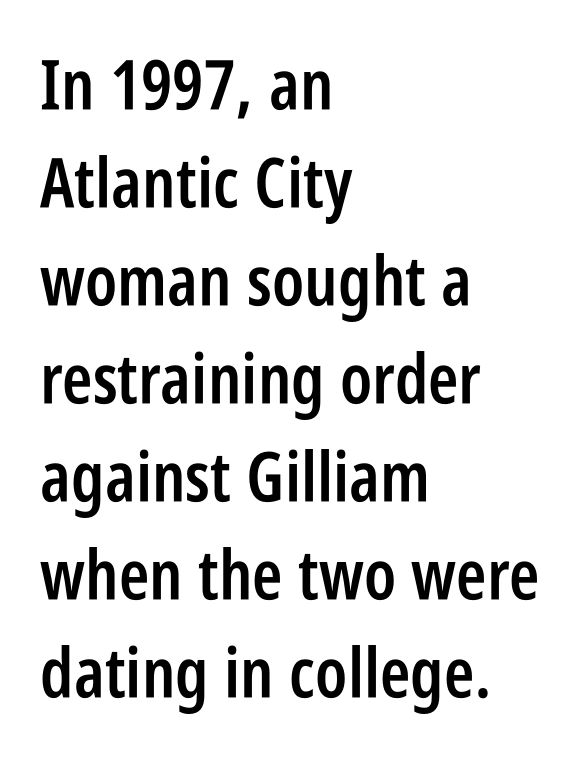
The image shows 69 px semibold, condensed sans-serif type, upright; set left-aligned, normal line spacing (1.42x), normal letter spacing, not underlined; low stroke contrast and a large x-height.
